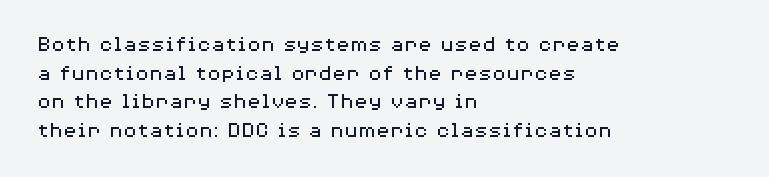
Q: Is the text bold? A: No.
Q: Is the text italic (slanted)? A: No, it is upright.
Q: Is the text underlined? A: No.
Q: How is the paragraph aligned? A: Left-aligned.
Q: Is the spacing between letters normal or unusually wide? A: Normal.
